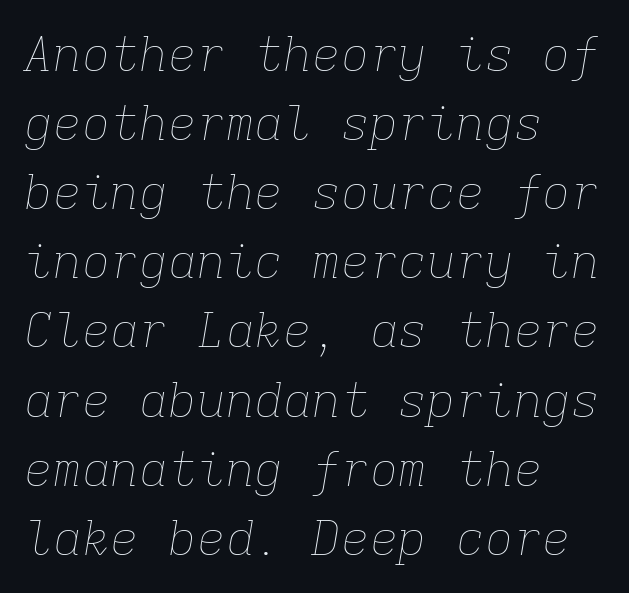
Is there much room between lines? A standard amount, neither cramped nor airy. Rule under the text: the space is simply empty. This sample is left-justified, so line endings fall wherever the words run out. Is the type slanted? Yes — the strokes lean at a clear angle.
